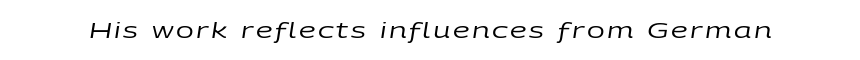
Q: Is the text bold? A: No.
Q: Is the text italic (slanted)? A: Yes, it leans right by about 9 degrees.
Q: Is the text underlined? A: No.
